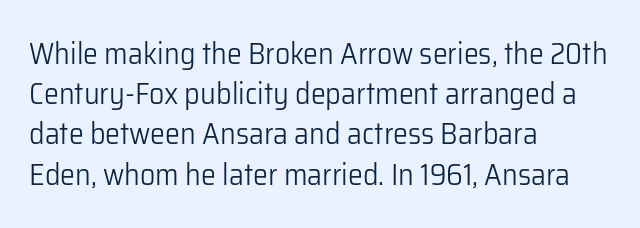
The image shows 30 px light sans-serif type, upright; set left-aligned, normal line spacing (1.34x), normal letter spacing, not underlined; low stroke contrast and a medium x-height.
